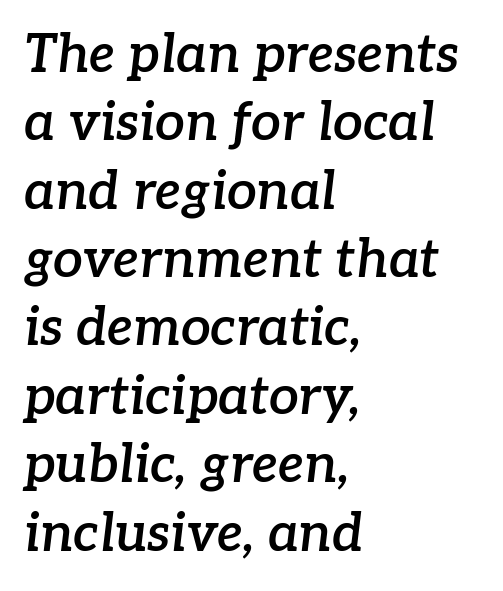
Character widths vary here, with narrow letters taking less room than wide ones. Does the weight exceed regular? Yes, but only to semibold. Tracking value appears to be zero — textbook default spacing. A typesetter would mark this as italic. Beneath every word, the page is bare. Which margin do the lines hug? The left one — the right edge is uneven.
